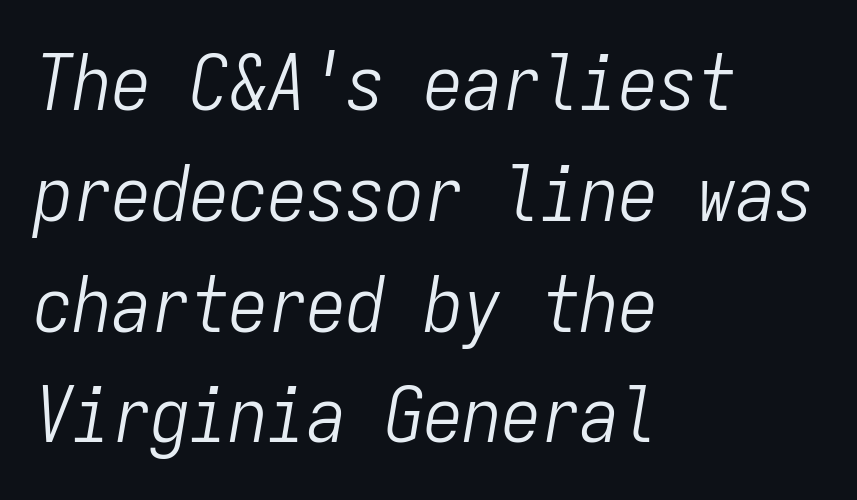
Where is the straight margin? On the left. The specimen omits any rule beneath the text block's lines. This is not heavy type; no bold has been used. The letters march in equal steps, a hallmark of fixed-pitch type. Regular leading. Italic: yes, the glyphs are oblique.
